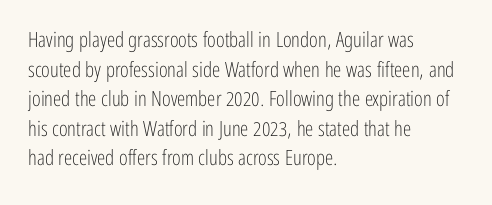
Quick note: underline off. Do the letters lean? They stand straight. The text block is weighted toward the left margin, trailing off unevenly rightward. This rendering leaves character spacing at its baseline value. Vertical spacing — default.
